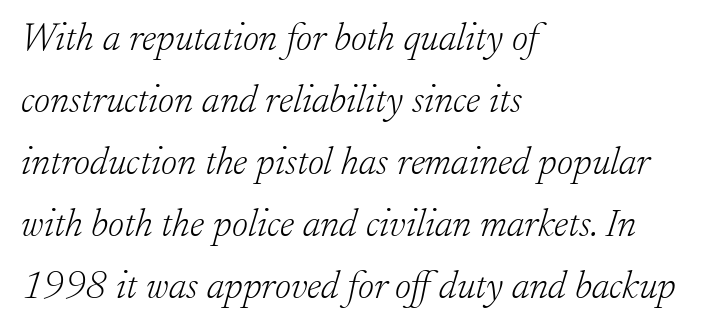
The image shows 39 px light serif type, italic (leaning right); set left-aligned, normal line spacing (1.59x), normal letter spacing, not underlined; low stroke contrast and a small x-height.
